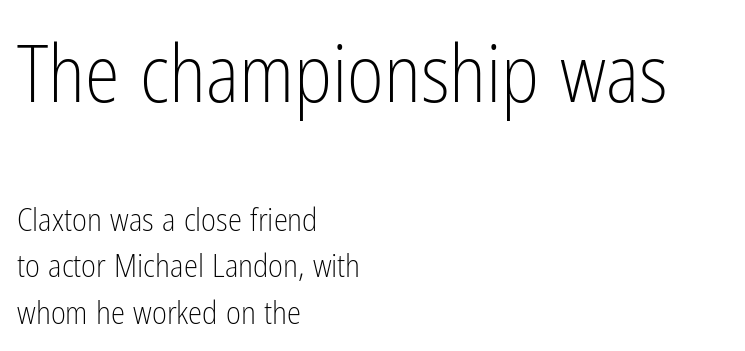
{"serif": "no", "italic": "no", "bold": "no", "weight": "light", "width": "condensed", "stroke_contrast": "low", "x_height": "medium", "monospaced": "no", "underline": "no", "align": "left", "line_spacing": "normal", "line_spacing_ratio": 1.46, "letter_spacing": "normal", "letter_spacing_em": 0.0, "larger_block": "first", "size_ratio": 2.47, "glyph_px": 79}
